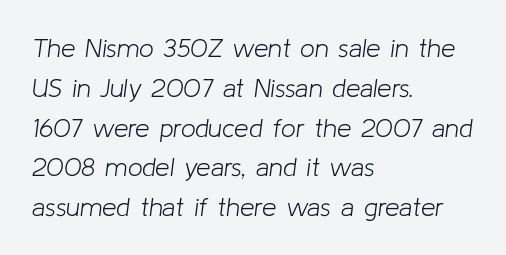
Q: Is the text bold? A: No.
Q: Is the text italic (slanted)? A: Yes, it leans right by about 8 degrees.
Q: Is the text underlined? A: No.
Q: How is the paragraph aligned? A: Left-aligned.
Q: Is the spacing between letters normal or unusually wide? A: Normal.
Q: Is the spacing between lines tight, normal or loose? A: Normal.
